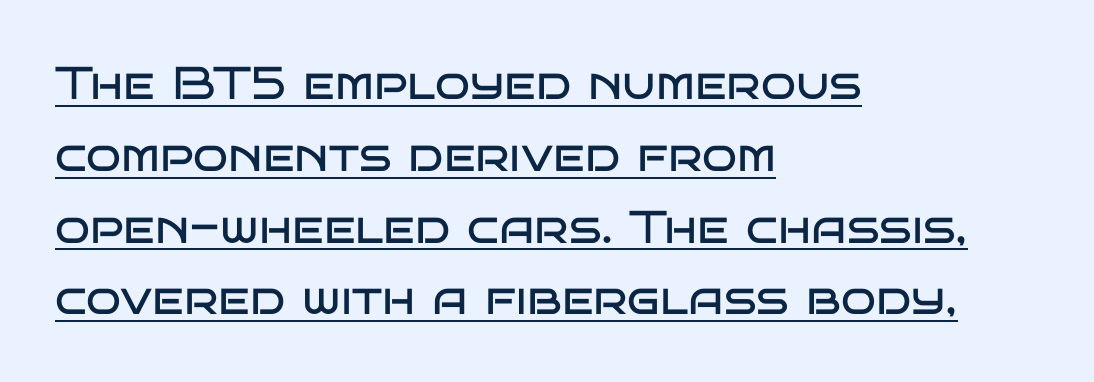
{"serif": "no", "italic": "no", "bold": "no", "weight": "regular", "width": "wide", "stroke_contrast": "low", "x_height": "large", "monospaced": "no", "underline": "yes", "align": "left", "line_spacing": "normal", "line_spacing_ratio": 1.56, "letter_spacing": "normal", "letter_spacing_em": 0.0, "glyph_px": 46}
